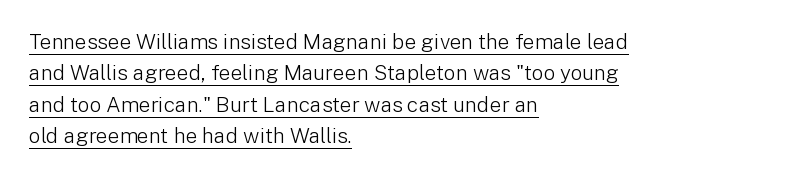
Posture: straight, roman, zero tilt. The specimen includes a rule beneath the text block's lines. A typesetter would call this leading conventional body-copy spacing. The letters sit at their default tracking, neither squeezed nor spread.
